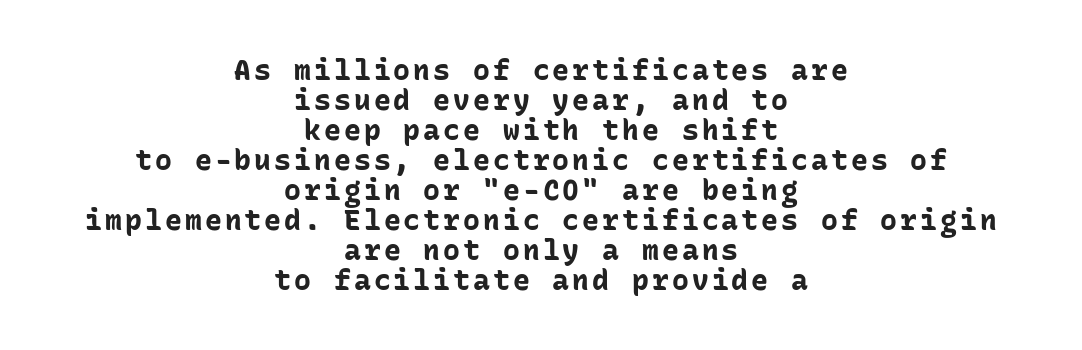
Q: Is the text bold? A: Yes.
Q: Is the text italic (slanted)? A: No, it is upright.
Q: Is the typeface a serif or a sans-serif typeface? A: Sans-serif.
Q: Is the text underlined? A: No.
Q: How is the paragraph aligned? A: Centered.
Q: Is the spacing between lines tight, normal or loose? A: Tight.
Q: Width (condensed, normal, or wide)? A: Normal.
Q: Stroke contrast? A: Low.
Q: x-height? A: Medium.
Q: Monospaced? A: Yes.
